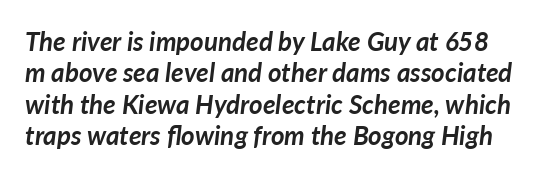
Q: Is the text bold? A: Yes.
Q: Is the text italic (slanted)? A: Yes, it leans right by about 7 degrees.
Q: Is the text underlined? A: No.
Q: Is the spacing between letters normal or unusually wide? A: Normal.
